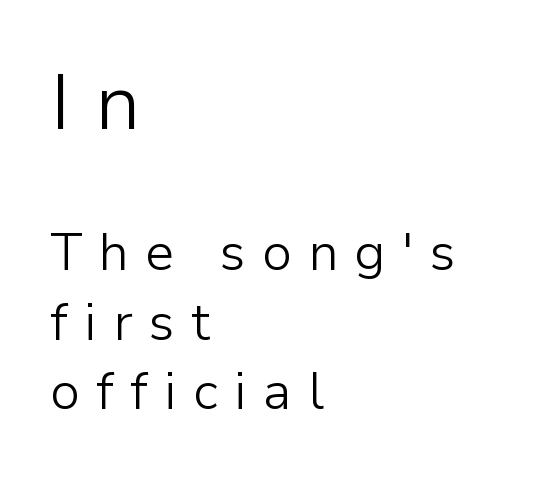
The image shows 78 px light sans-serif type, upright; set left-aligned, normal line spacing (1.34x), unusually wide letter spacing (+0.31 em), not underlined; the first (top) block is 1.5x larger; low stroke contrast and a medium x-height.
